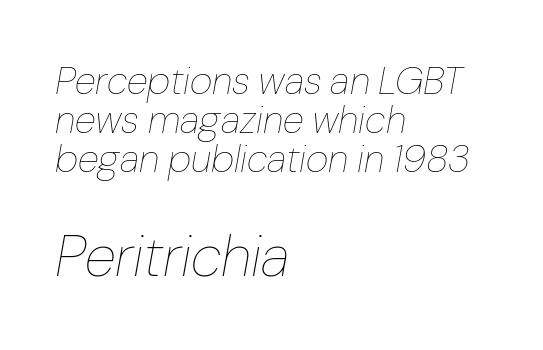
{"italic": "yes", "lean": "right", "slant_degrees": 10, "bold": "no", "weight": "thin", "width": "normal", "stroke_contrast": "low", "x_height": "medium", "monospaced": "no", "underline": "no", "align": "left", "line_spacing": "tight", "line_spacing_ratio": 1.0, "letter_spacing": "normal", "letter_spacing_em": 0.0, "larger_block": "second", "size_ratio": 1.49, "glyph_px": 58}
